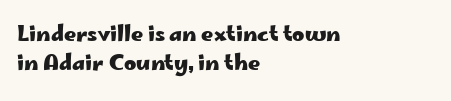
The image shows 21 px bold type, upright; set left-aligned, normal line spacing (1.37x), normal letter spacing, not underlined.
